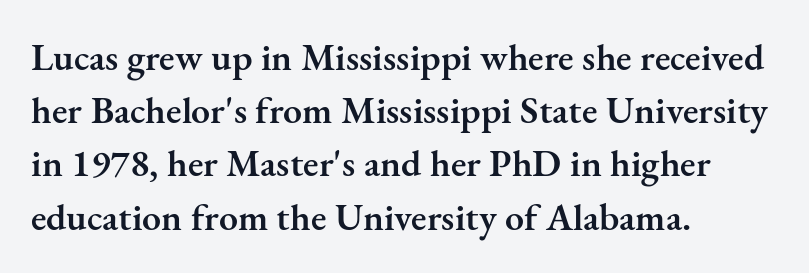
Stroke terminals: seriffed. Inter-character spacing is left at the font's built-in metrics. Here the designer chose a conventional face with non-uniform glyph widths. Line beginnings align vertically; line endings do not. Do the letters lean? They stand straight. The rendering uses a moderate line-height, typical for paragraphs.
